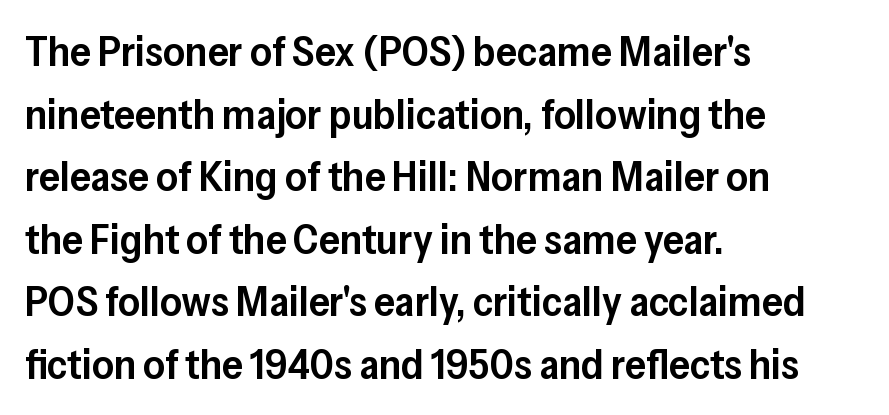
Proportional: the letters do not fall into vertical columns. Is there much room between lines? A standard amount, neither cramped nor airy. The string is rendered with underlining switched off. Typographic density is moderately raised because the face is semibold. How are the letters spaced? Ordinarily, with no added tracking.
